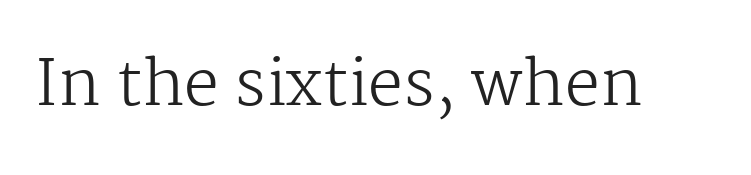
{"serif": "yes", "italic": "no", "bold": "no", "weight": "regular", "width": "normal", "stroke_contrast": "medium", "x_height": "medium", "monospaced": "no", "underline": "no", "letter_spacing": "normal", "letter_spacing_em": 0.0, "glyph_px": 62}
